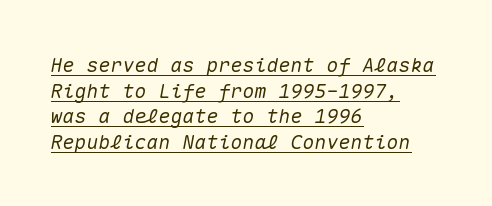
If you drew a ruler down the left edge, every line would touch it. Tracking here is standard; glyphs follow each other at the usual distance. Style check: oblique. The string is rendered with underlining switched on. Each new line begins a customary step beneath the previous one.
